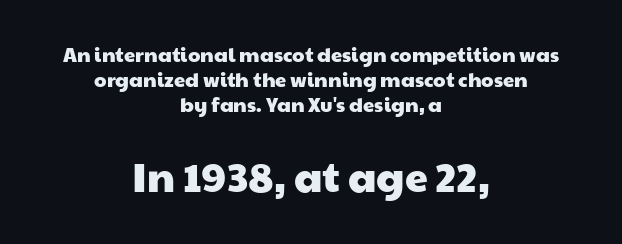
{"serif": "no", "width": "wide", "stroke_contrast": "low", "x_height": "medium", "monospaced": "no", "underline": "no", "align": "center", "line_spacing_ratio": 1.24, "letter_spacing": "normal", "letter_spacing_em": 0.0, "larger_block": "second", "size_ratio": 2.05, "glyph_px": 41}
